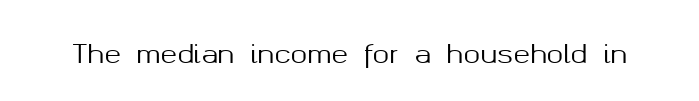
Q: Is the text italic (slanted)? A: No, it is upright.
Q: Is the text underlined? A: No.
Q: Is the spacing between letters normal or unusually wide? A: Normal.
